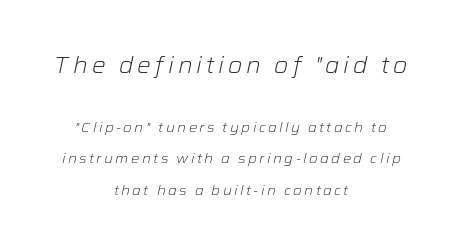
Q: Is the text bold? A: No.
Q: Is the text italic (slanted)? A: Yes, it leans right by about 12 degrees.
Q: Is the text underlined? A: No.
Q: How is the paragraph aligned? A: Centered.
Q: Is the spacing between lines tight, normal or loose? A: Loose.
Q: Which block of text is set in a larger size, the first (top) or the second (bottom)? A: The first (top) one.
